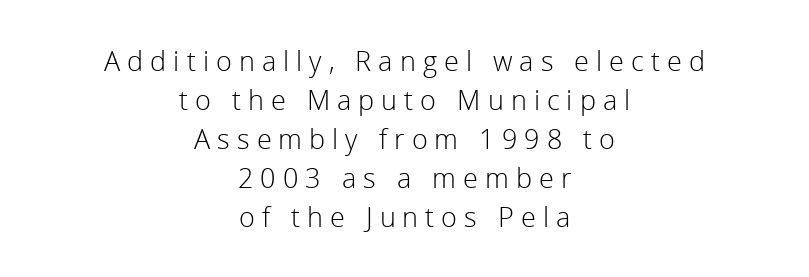
{"italic": "no", "bold": "no", "underline": "no", "align": "center", "line_spacing": "normal", "line_spacing_ratio": 1.44, "letter_spacing": "wide", "letter_spacing_em": 0.26, "glyph_px": 27}
